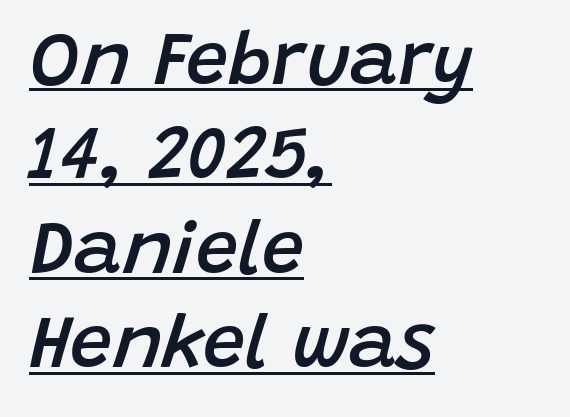
Q: Is the text bold? A: Semi-bold.
Q: Is the text italic (slanted)? A: Yes, it leans right by about 15 degrees.
Q: Is the text underlined? A: Yes.
Q: How is the paragraph aligned? A: Left-aligned.
Q: Is the spacing between letters normal or unusually wide? A: Normal.
Q: Is the spacing between lines tight, normal or loose? A: Normal.
Q: Width (condensed, normal, or wide)? A: Normal.
Q: Stroke contrast? A: Low.
Q: x-height? A: Large.
Q: Monospaced? A: No.
